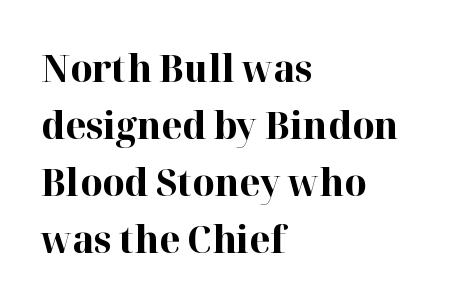
Q: Is the text bold? A: Yes.
Q: Is the text italic (slanted)? A: No, it is upright.
Q: Is the typeface a serif or a sans-serif typeface? A: Serif.
Q: Is the text underlined? A: No.
Q: How is the paragraph aligned? A: Left-aligned.
Q: Is the spacing between letters normal or unusually wide? A: Normal.
Q: Is the spacing between lines tight, normal or loose? A: Normal.
Q: Width (condensed, normal, or wide)? A: Normal.
Q: Stroke contrast? A: High.
Q: x-height? A: Medium.
Q: Monospaced? A: No.
